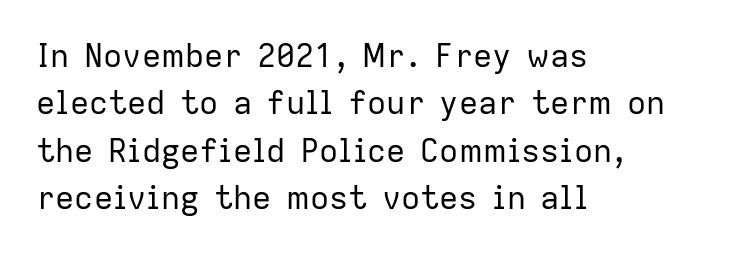
{"serif": "no", "italic": "no", "bold": "no", "weight": "regular", "width": "normal", "stroke_contrast": "low", "x_height": "medium", "monospaced": "no", "underline": "no", "align": "left", "line_spacing": "normal", "line_spacing_ratio": 1.48, "letter_spacing": "normal", "letter_spacing_em": 0.0, "glyph_px": 32}
